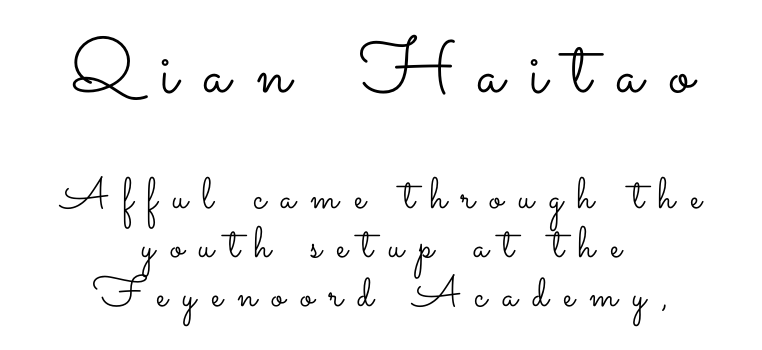
The image shows 77 px light, wide type; set centered, tight line spacing (1.11x), unusually wide letter spacing (+0.34 em), not underlined; the first (top) block is 1.75x larger; low stroke contrast and a small x-height.
